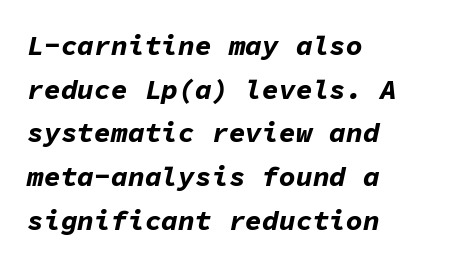
The image shows 28 px bold type, italic (leaning right), monospaced; set left-aligned, normal line spacing (1.56x), normal letter spacing, not underlined; low stroke contrast and a medium x-height.
